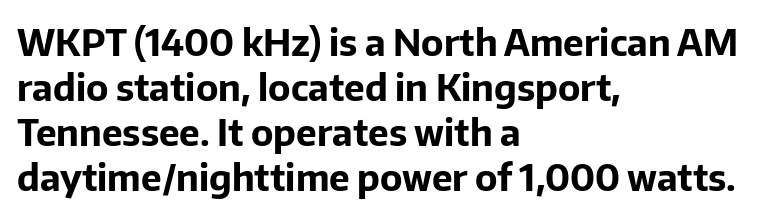
Q: Is the text bold? A: Yes.
Q: Is the text italic (slanted)? A: No, it is upright.
Q: Is the typeface a serif or a sans-serif typeface? A: Sans-serif.
Q: Is the text underlined? A: No.
Q: How is the paragraph aligned? A: Left-aligned.
Q: Is the spacing between letters normal or unusually wide? A: Normal.
Q: Width (condensed, normal, or wide)? A: Normal.
Q: Stroke contrast? A: Low.
Q: x-height? A: Medium.
Q: Monospaced? A: No.
